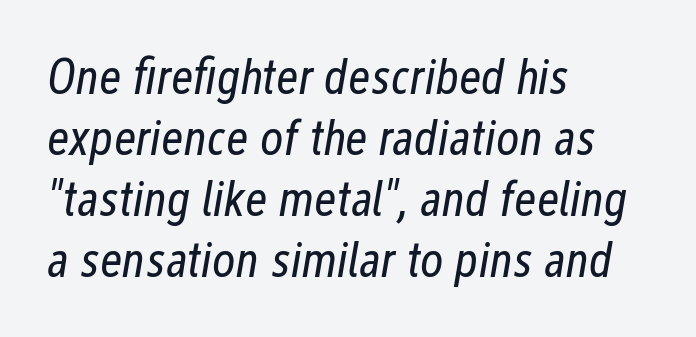
{"italic": "yes", "lean": "right", "slant_degrees": 12, "bold": "no", "weight": "regular", "width": "condensed", "stroke_contrast": "low", "x_height": "medium", "monospaced": "no", "underline": "no", "align": "left", "line_spacing_ratio": 1.22, "letter_spacing": "normal", "letter_spacing_em": 0.0, "glyph_px": 50}
